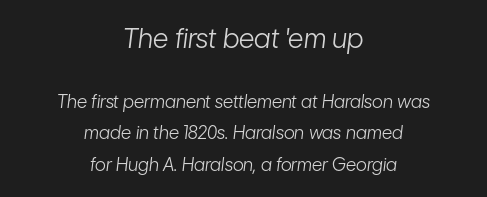
The image shows 27 px text type, italic (leaning right); set centered, line spacing 1.75x, normal letter spacing, not underlined; the first (top) block is 1.5x larger.
